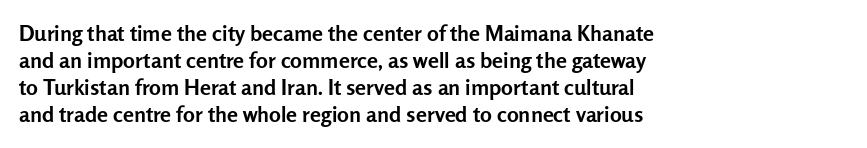
Q: Is the text bold? A: Yes.
Q: Is the text italic (slanted)? A: No, it is upright.
Q: Is the text underlined? A: No.
Q: How is the paragraph aligned? A: Left-aligned.
Q: Is the spacing between letters normal or unusually wide? A: Normal.
